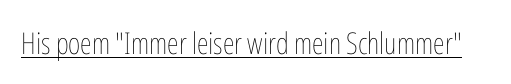
{"italic": "no", "bold": "no", "weight": "thin", "width": "condensed", "stroke_contrast": "low", "x_height": "medium", "monospaced": "no", "underline": "yes", "letter_spacing": "normal", "letter_spacing_em": 0.0, "glyph_px": 30}
